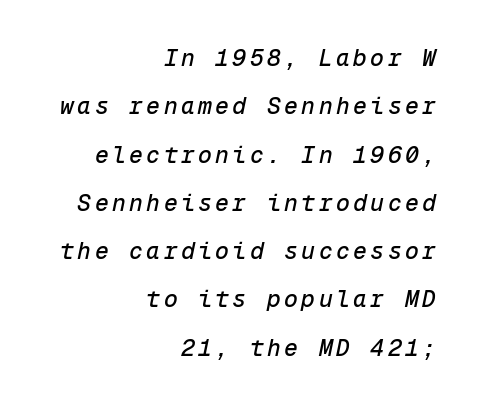
The image shows 23 px text type, italic (leaning right); set right-aligned, loose line spacing (2.1x), not underlined.
